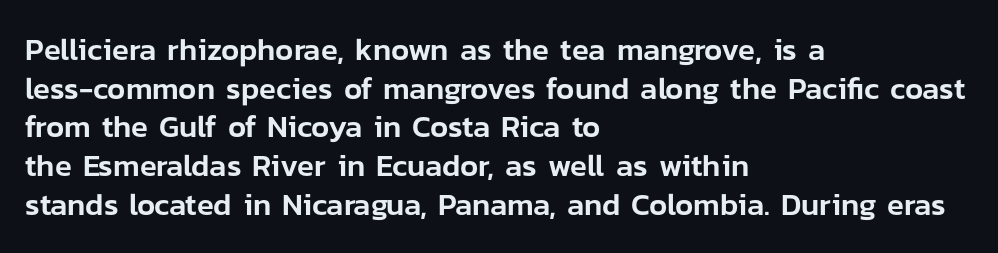
{"serif": "no", "italic": "no", "width": "normal", "stroke_contrast": "low", "x_height": "medium", "monospaced": "no", "underline": "no", "align": "left", "line_spacing": "normal", "line_spacing_ratio": 1.25, "letter_spacing": "normal", "letter_spacing_em": 0.0, "glyph_px": 31}
